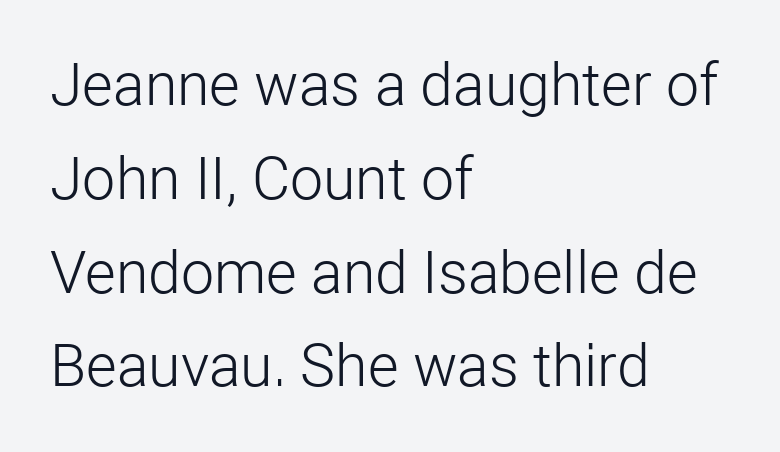
The image shows 59 px light sans-serif type, upright; set left-aligned, normal line spacing (1.59x), normal letter spacing, not underlined; low stroke contrast and a medium x-height.
